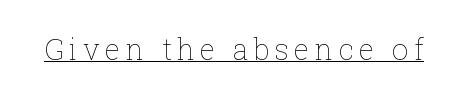
Q: Is the text bold? A: No.
Q: Is the text italic (slanted)? A: No, it is upright.
Q: Is the text underlined? A: Yes.
Q: Width (condensed, normal, or wide)? A: Normal.
Q: Stroke contrast? A: Low.
Q: x-height? A: Medium.
Q: Monospaced? A: No.
